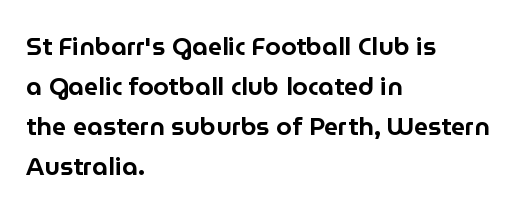
{"italic": "no", "underline": "no", "align": "left", "line_spacing": "normal", "line_spacing_ratio": 1.6, "letter_spacing": "normal", "letter_spacing_em": 0.0, "glyph_px": 25}
